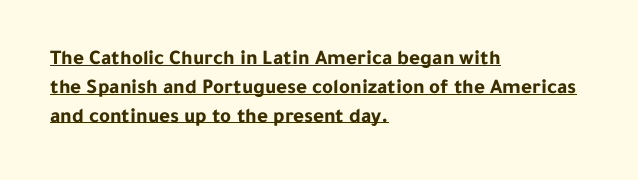
Does the leading feel generous? No, just average. The face used here has the dense, thick strokes of a bold. The rendering keeps characters at their native spacing. Characters remain perfectly vertical along every line. The passage is arranged the way most books set body copy — flush left.
